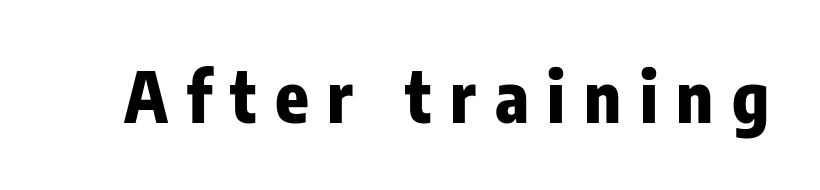
The line texture is sparse and dotted thanks to wide tracking. On the weight axis this lands at bold, roughly 700. Do the characters align in a grid? No, the font is proportional. You can tell it's not italic because the verticals are truly vertical. The typeface chosen for these lines omits serifs. Beneath every word, the page is bare.
